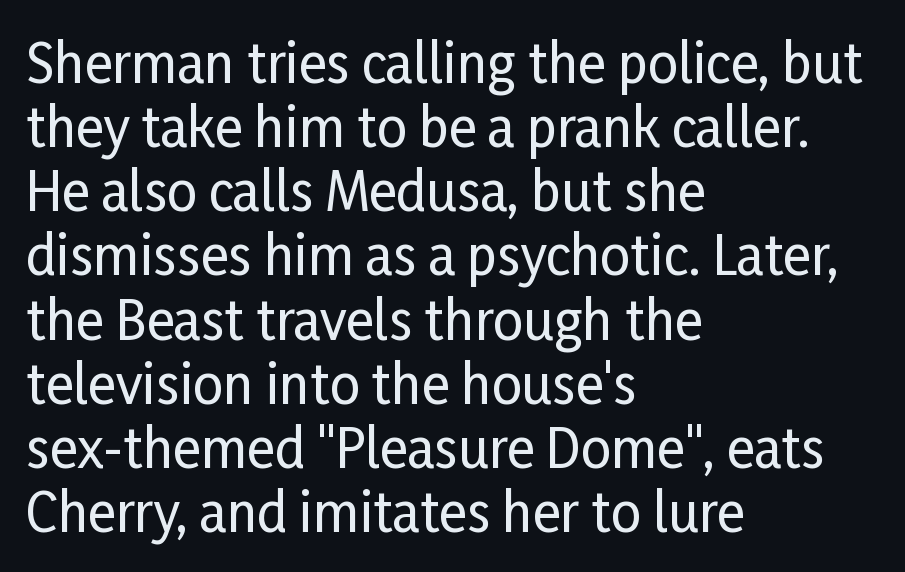
Unmarked baselines from the first word to the last. The horizontal fit of the characters is conventional and even. The letters stand upright; this is a roman face. This sample has the flowing, uneven cadence of proportional lettering. A classic flush-left, rag-right setting is used for this passage.
